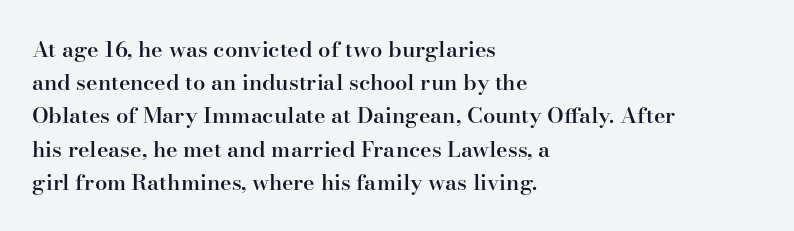
Q: Is the text bold? A: Semi-bold.
Q: Is the text italic (slanted)? A: No, it is upright.
Q: Is the text underlined? A: No.
Q: How is the paragraph aligned? A: Left-aligned.
Q: Is the spacing between letters normal or unusually wide? A: Normal.
Q: Is the spacing between lines tight, normal or loose? A: Normal.
